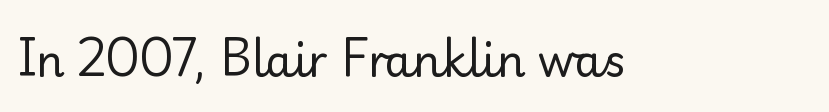
The face used here is proportionally spaced, like ordinary book or web type. The axis of the letterforms is exactly vertical. The glyphs in this specimen are seriffed. The space directly below the letters is spotless. Counters stay open thanks to moderate or lighter strokes.
